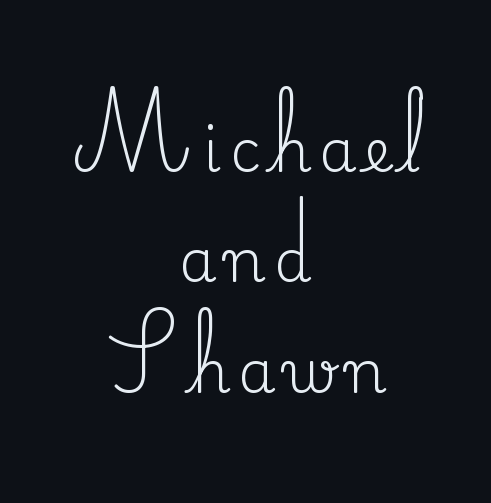
The rendering uses natural spacing where letterforms have individual widths. Is this a sans? No — the strokes have serifs. The axis of the letterforms is exactly vertical. Only glyphs here, with clear space below each row.
